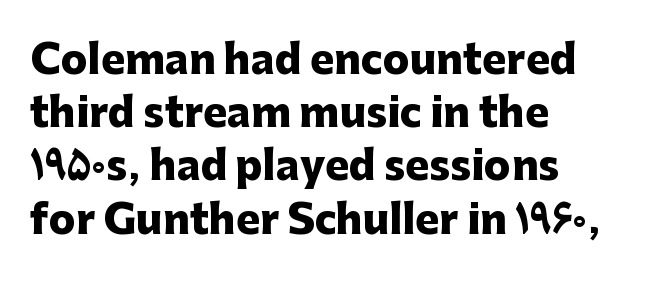
The image shows 40 px heavy sans-serif type, upright; set left-aligned, normal line spacing (1.33x), normal letter spacing, not underlined; low stroke contrast and a medium x-height.
